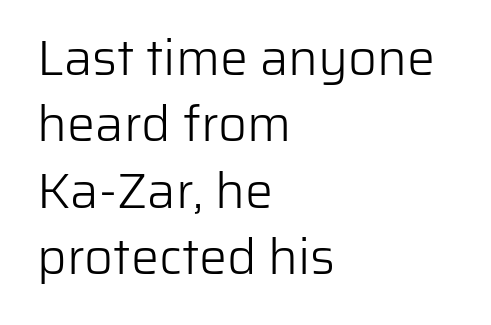
Q: Is the text bold? A: No.
Q: Is the text italic (slanted)? A: No, it is upright.
Q: Is the typeface a serif or a sans-serif typeface? A: Sans-serif.
Q: Is the text underlined? A: No.
Q: How is the paragraph aligned? A: Left-aligned.
Q: Is the spacing between letters normal or unusually wide? A: Normal.
Q: Is the spacing between lines tight, normal or loose? A: Normal.
Q: Width (condensed, normal, or wide)? A: Normal.
Q: Stroke contrast? A: Low.
Q: x-height? A: Medium.
Q: Monospaced? A: No.
